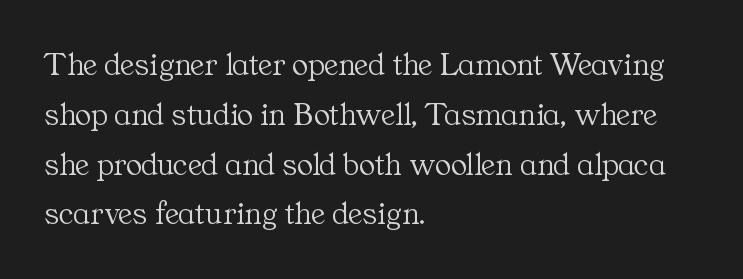
Style check: upright. Weight: in the light-to-regular range. Each word holds together tightly as a unit, with standard inter-letter gaps. Rule under the text: the space is simply empty. Visually the block forms a straight wall on the left and a jagged coastline on the right.
